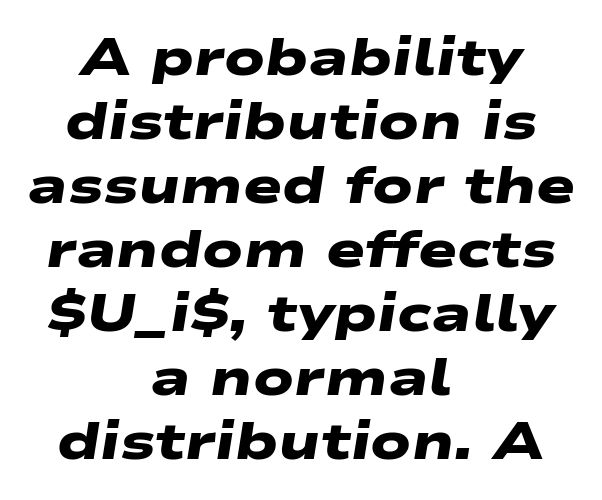
Honestly, there is no underline to notice here at all. Summary of weight: heavy, a full bold. Typographically, this falls in the sans-serif category. You could not count columns in this text — the font is proportionally spaced. Caption: multi-line text, centered on the measure.
